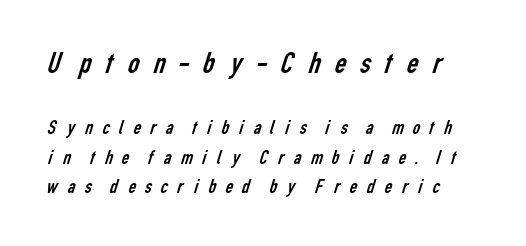
Q: Is the text bold? A: No.
Q: Is the typeface a serif or a sans-serif typeface? A: Sans-serif.
Q: Is the text underlined? A: No.
Q: Is the spacing between letters normal or unusually wide? A: Unusually wide.
Q: Is the spacing between lines tight, normal or loose? A: Normal.
Q: Which block of text is set in a larger size, the first (top) or the second (bottom)? A: The first (top) one.
Q: Width (condensed, normal, or wide)? A: Condensed.
Q: Stroke contrast? A: Low.
Q: x-height? A: Medium.
Q: Monospaced? A: No.
